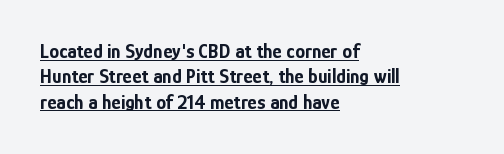
Q: Is the text bold? A: Yes.
Q: Is the text italic (slanted)? A: No, it is upright.
Q: Is the text underlined? A: Yes.
Q: How is the paragraph aligned? A: Left-aligned.
Q: Is the spacing between letters normal or unusually wide? A: Normal.
Q: Is the spacing between lines tight, normal or loose? A: Normal.
